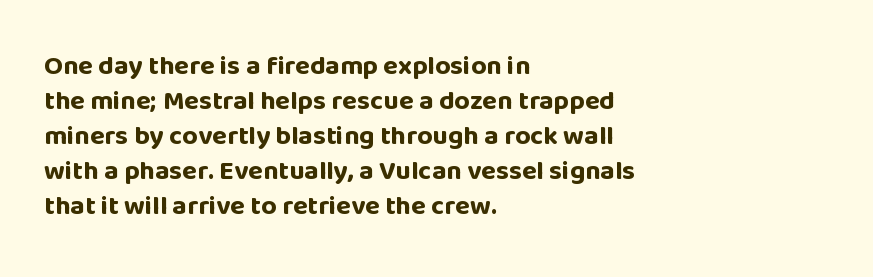
The image shows 27 px bold type, upright; set left-aligned, normal line spacing (1.3x), normal letter spacing, not underlined.
